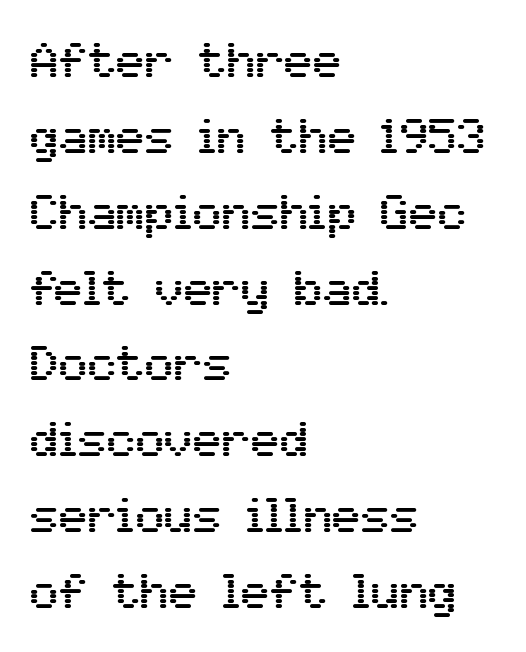
These lines are rendered in a variable-pitch font. Tall strokes in this sample are plumb rather than angled. Lines of text with bare space underneath. The block of text has a typical density, with ordinary space between rows. These lines stack with their left ends in a neat column.
